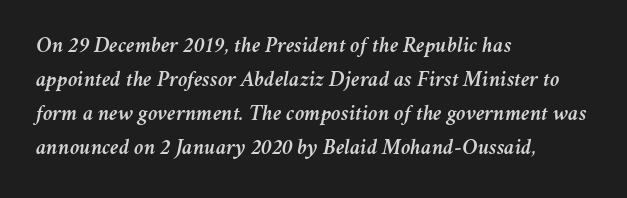
The image shows 22 px text type, italic (leaning right); set left-aligned, normal line spacing (1.55x), normal letter spacing, not underlined.
